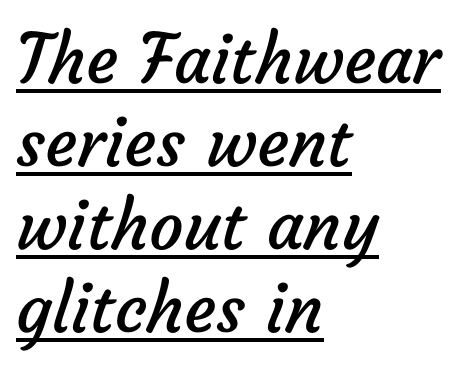
{"serif": "no", "bold": "no", "weight": "regular", "width": "normal", "stroke_contrast": "low", "x_height": "medium", "monospaced": "no", "underline": "yes", "align": "left", "line_spacing_ratio": 1.22, "letter_spacing": "normal", "letter_spacing_em": 0.0, "glyph_px": 68}
